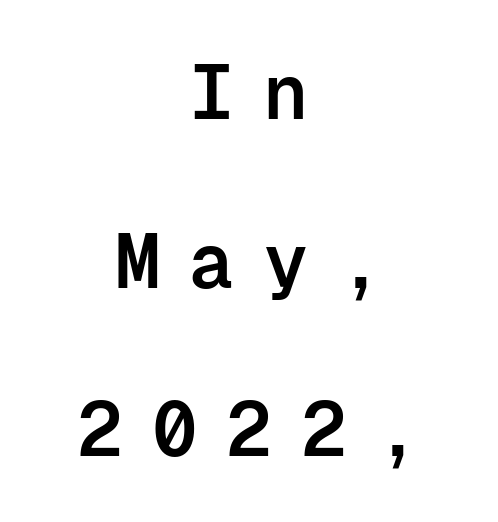
Type without underlining. This sample has the even, mechanical cadence of fixed-width lettering. These lines stack symmetrically, like a column narrowing and widening about its center. Italic? Not at all — the glyphs are vertical.
